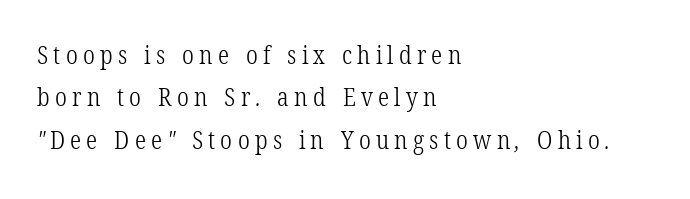
This sample uses expanded letter spacing, leaving extra air between glyphs. Stroke mass is kept to a normal reading level or below. Reading down the column, the eye jumps a familiar distance to each next line. Type without underlining.
